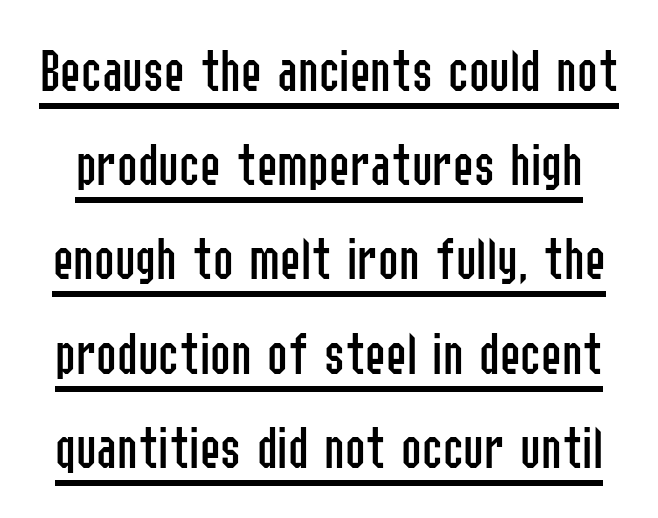
{"serif": "no", "italic": "no", "bold": "no", "weight": "regular", "width": "condensed", "stroke_contrast": "low", "x_height": "medium", "monospaced": "no", "underline": "yes", "line_spacing": "normal", "line_spacing_ratio": 1.52, "letter_spacing": "normal", "letter_spacing_em": 0.0, "glyph_px": 62}
